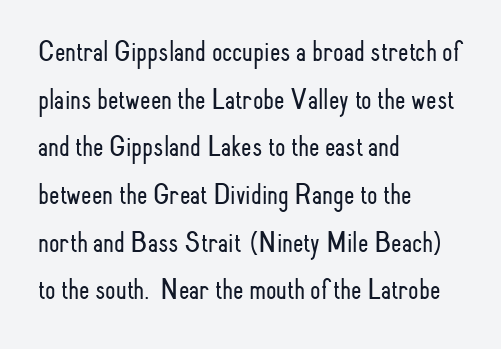
Q: Is the text bold? A: No.
Q: Is the text italic (slanted)? A: No, it is upright.
Q: Is the typeface a serif or a sans-serif typeface? A: Sans-serif.
Q: Is the text underlined? A: No.
Q: How is the paragraph aligned? A: Left-aligned.
Q: Is the spacing between letters normal or unusually wide? A: Normal.
Q: Is the spacing between lines tight, normal or loose? A: Normal.
Q: Width (condensed, normal, or wide)? A: Condensed.
Q: Stroke contrast? A: Low.
Q: x-height? A: Small.
Q: Monospaced? A: No.
